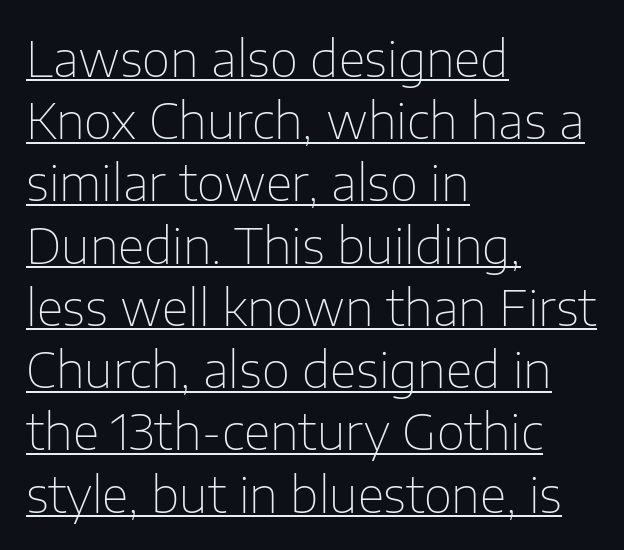
{"serif": "no", "italic": "no", "bold": "no", "weight": "thin", "width": "normal", "stroke_contrast": "low", "x_height": "medium", "monospaced": "no", "underline": "yes", "align": "left", "line_spacing": "normal", "line_spacing_ratio": 1.27, "letter_spacing": "normal", "letter_spacing_em": 0.0, "glyph_px": 49}
